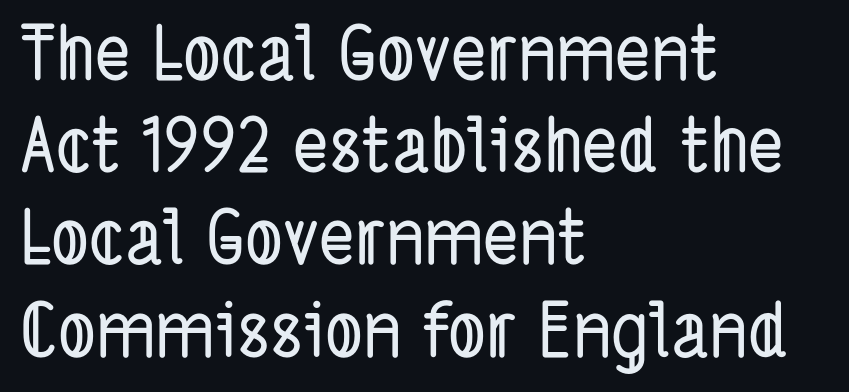
The image shows 75 px condensed sans-serif type; set left-aligned, line spacing 1.23x, normal letter spacing, not underlined; low stroke contrast and a medium x-height.
